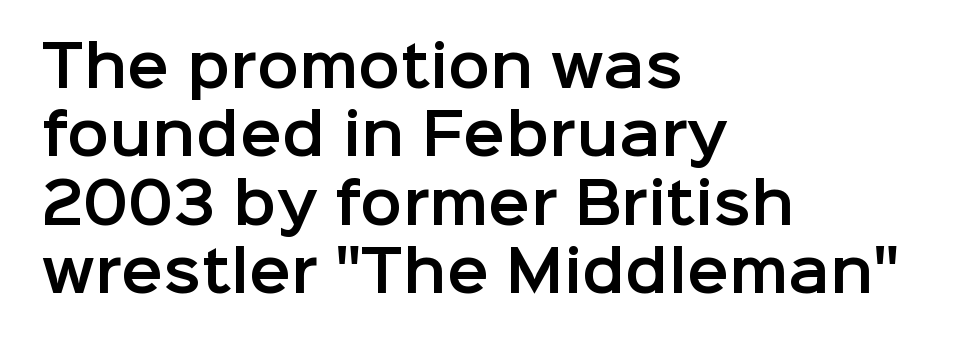
Q: Is the text italic (slanted)? A: No, it is upright.
Q: Is the typeface a serif or a sans-serif typeface? A: Sans-serif.
Q: Is the text underlined? A: No.
Q: How is the paragraph aligned? A: Left-aligned.
Q: Is the spacing between letters normal or unusually wide? A: Normal.
Q: Width (condensed, normal, or wide)? A: Normal.
Q: Stroke contrast? A: Low.
Q: x-height? A: Medium.
Q: Monospaced? A: No.
